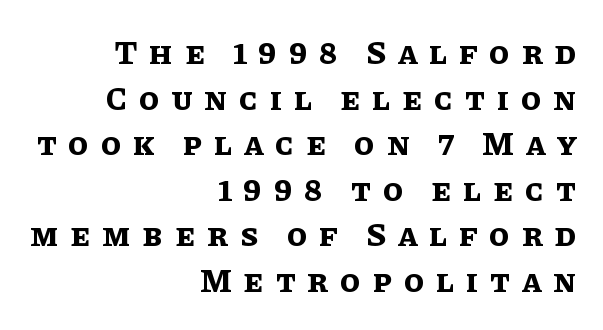
Q: Is the text bold? A: Yes.
Q: Is the text italic (slanted)? A: No, it is upright.
Q: Is the text underlined? A: No.
Q: How is the paragraph aligned? A: Right-aligned.
Q: Is the spacing between letters normal or unusually wide? A: Unusually wide.
Q: Is the spacing between lines tight, normal or loose? A: Normal.
Q: Width (condensed, normal, or wide)? A: Normal.
Q: Stroke contrast? A: Low.
Q: x-height? A: Large.
Q: Monospaced? A: No.
